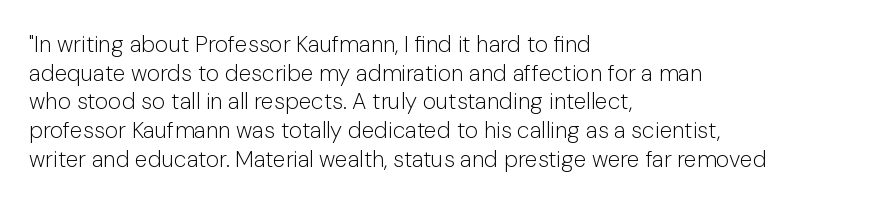
The image shows 23 px text type, upright; set left-aligned, normal line spacing (1.25x), normal letter spacing, not underlined.
